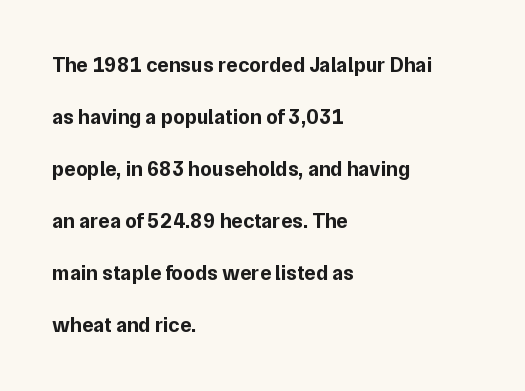
The image shows 21 px bold type, upright; set left-aligned, loose line spacing (2.48x), normal letter spacing, not underlined.
